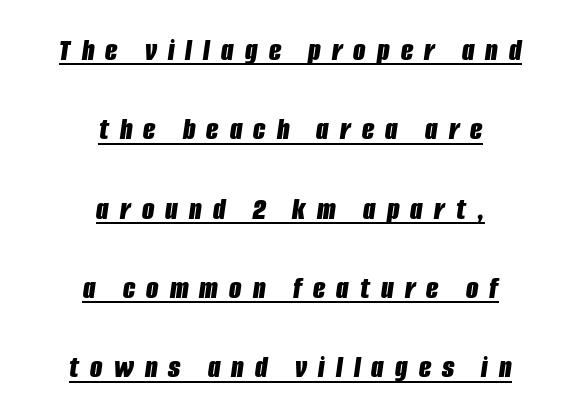
The image shows 32 px bold, condensed type, italic (leaning right); set centered, loose line spacing (2.48x), unusually wide letter spacing (+0.35 em), underlined; low stroke contrast and a large x-height.
